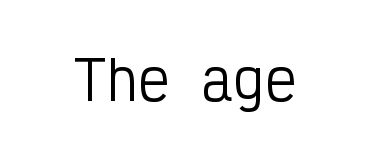
{"serif": "no", "italic": "no", "bold": "no", "weight": "regular", "width": "condensed", "stroke_contrast": "low", "x_height": "medium", "monospaced": "yes", "underline": "no", "letter_spacing": "normal", "letter_spacing_em": 0.0, "glyph_px": 53}
